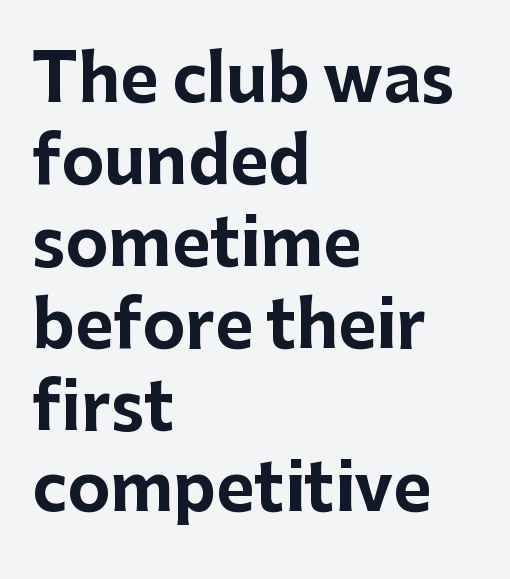
The image shows 65 px bold sans-serif type, upright; set left-aligned, normal line spacing (1.26x), normal letter spacing, not underlined; low stroke contrast and a medium x-height.
